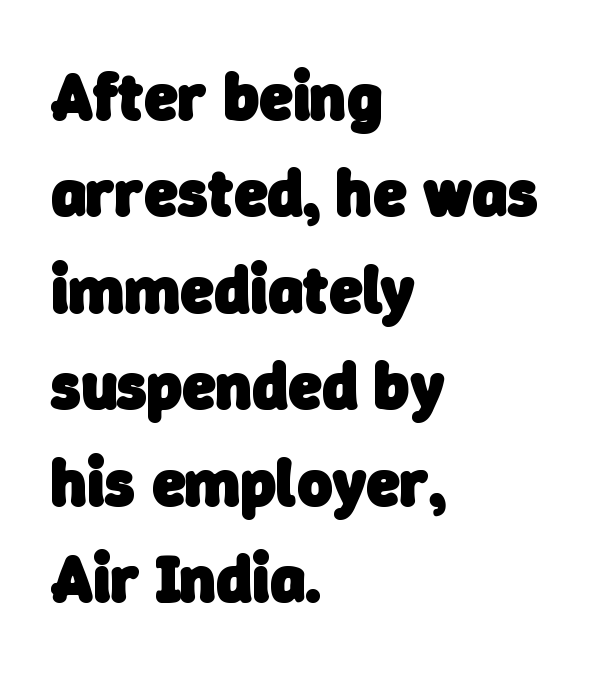
The zone under the glyphs is completely vacant. A typesetter would call this proportional, since set widths differ per character. Left-aligned paragraph, ragged on the right. Stroke terminals: plain, sans-serif.
